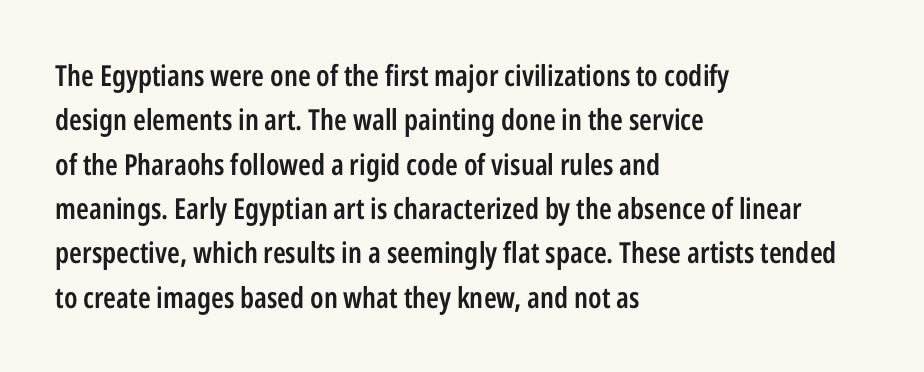
{"serif": "no", "italic": "no", "bold": "semi", "weight": "semibold", "width": "condensed", "stroke_contrast": "low", "x_height": "medium", "monospaced": "no", "underline": "no", "align": "left", "line_spacing": "normal", "line_spacing_ratio": 1.53, "letter_spacing": "normal", "letter_spacing_em": 0.0, "glyph_px": 29}
